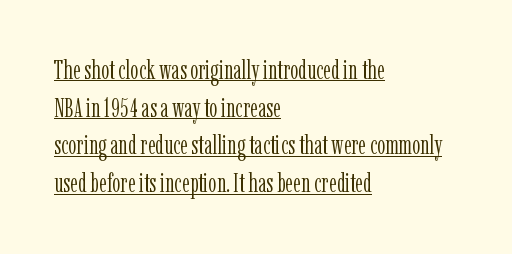
The image shows 26 px text type, upright; set left-aligned, normal line spacing (1.45x), normal letter spacing, underlined.
